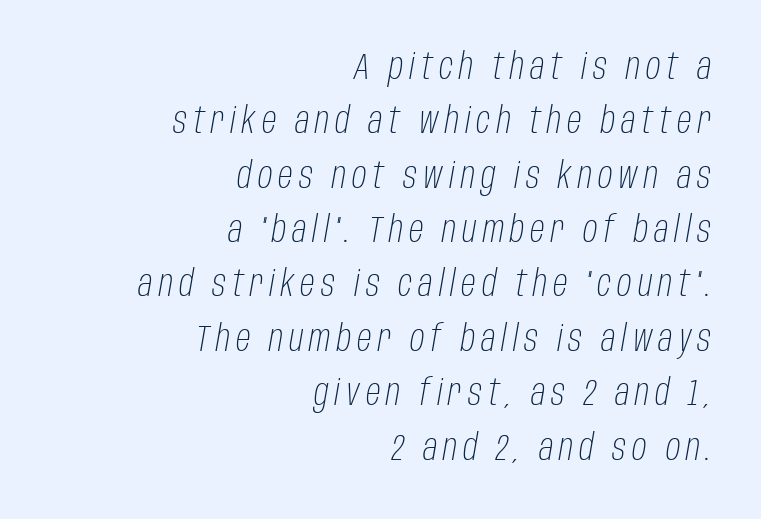
{"italic": "yes", "lean": "right", "slant_degrees": 10, "bold": "no", "weight": "light", "width": "condensed", "stroke_contrast": "low", "x_height": "large", "monospaced": "no", "underline": "no", "align": "right", "line_spacing": "normal", "line_spacing_ratio": 1.51, "glyph_px": 36}
